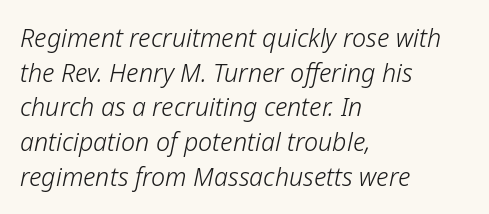
The gap between lines stays unmarked. The cut favours lightness, reaching ordinary text weight at its darkest. Look at the tracking — it's just the regular setting, nothing added. Visually the block forms a straight wall on the left and a jagged coastline on the right.
